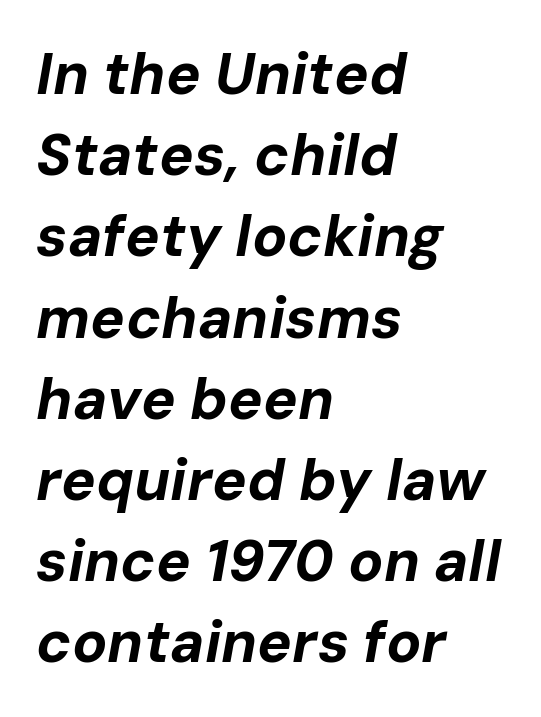
The image shows 58 px bold type, italic (leaning right); set left-aligned, normal line spacing (1.4x), normal letter spacing, not underlined; low stroke contrast and a medium x-height.
